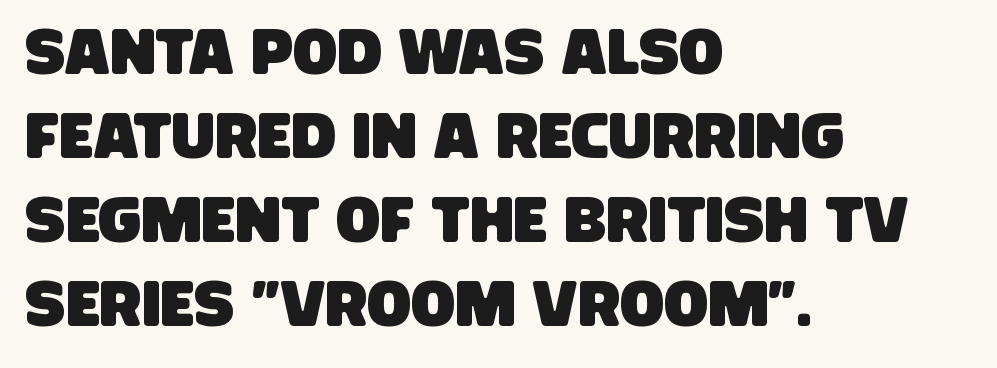
{"serif": "no", "width": "condensed", "stroke_contrast": "low", "x_height": "large", "monospaced": "no", "underline": "no", "align": "left", "line_spacing": "normal", "line_spacing_ratio": 1.29, "letter_spacing": "normal", "letter_spacing_em": 0.0, "glyph_px": 65}
